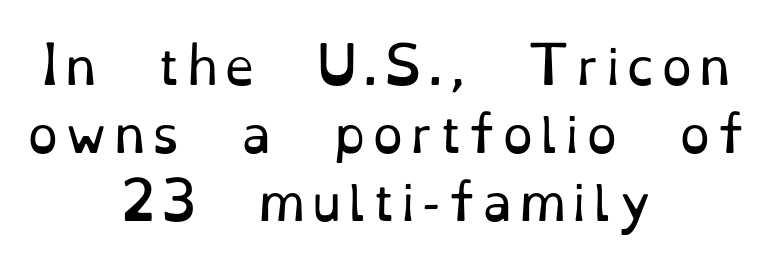
{"italic": "no", "bold": "no", "weight": "regular", "width": "normal", "stroke_contrast": "low", "x_height": "small", "monospaced": "no", "underline": "no", "align": "center", "line_spacing": "normal", "line_spacing_ratio": 1.39, "glyph_px": 49}
